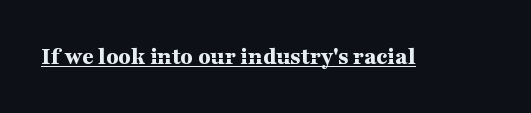
{"italic": "no", "bold": "yes", "underline": "yes", "letter_spacing": "normal", "letter_spacing_em": 0.0, "glyph_px": 25}
